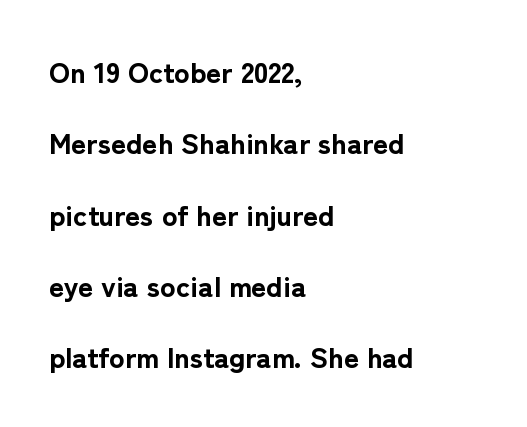
The image shows 29 px bold sans-serif type, upright; set left-aligned, loose line spacing (2.46x), normal letter spacing, not underlined; low stroke contrast and a medium x-height.
